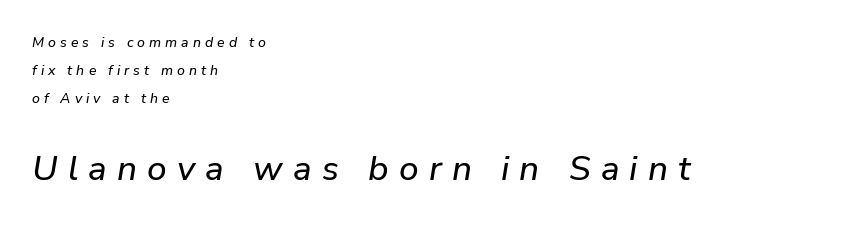
The rendering uses natural spacing where letterforms have individual widths. In this sample the second text group is rendered at the bigger scale. Underlining? Definitely not there. Designer's note — italics engaged. Layout note: lines flush left. Caption: expanded tracking, letters set apart.
